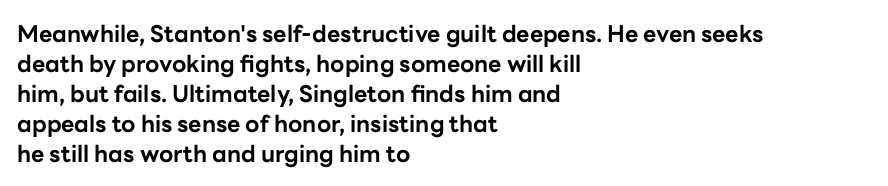
The image shows 23 px bold type, upright; set left-aligned, normal line spacing (1.3x), normal letter spacing, not underlined.
